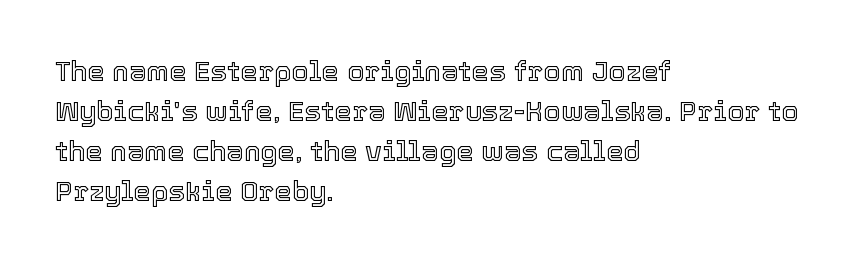
Q: Is the text italic (slanted)? A: No, it is upright.
Q: Is the text underlined? A: No.
Q: How is the paragraph aligned? A: Left-aligned.
Q: Is the spacing between letters normal or unusually wide? A: Normal.
Q: Is the spacing between lines tight, normal or loose? A: Normal.
Q: Width (condensed, normal, or wide)? A: Normal.
Q: x-height? A: Medium.
Q: Monospaced? A: No.
